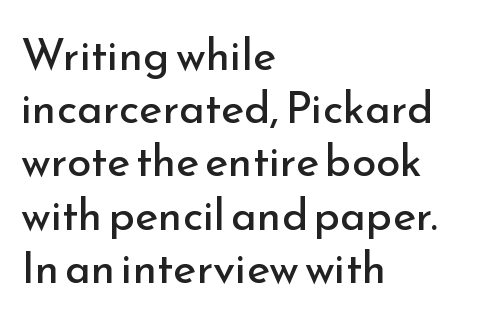
Q: Is the text bold? A: No.
Q: Is the text italic (slanted)? A: No, it is upright.
Q: Is the typeface a serif or a sans-serif typeface? A: Sans-serif.
Q: Is the text underlined? A: No.
Q: How is the paragraph aligned? A: Left-aligned.
Q: Is the spacing between letters normal or unusually wide? A: Normal.
Q: Width (condensed, normal, or wide)? A: Normal.
Q: Stroke contrast? A: Low.
Q: x-height? A: Small.
Q: Monospaced? A: No.
